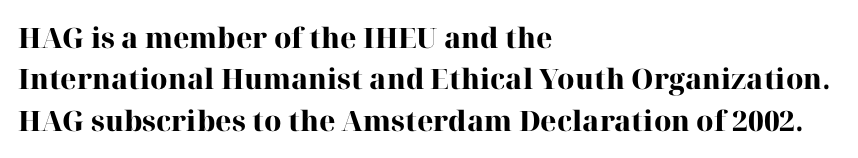
There is no visible air inserted between adjacent glyphs. Ascenders rise straight up at ninety degrees. Caption: bold face, heavy strokes. Summary of vertical rhythm: regular, with standard interline spacing.
